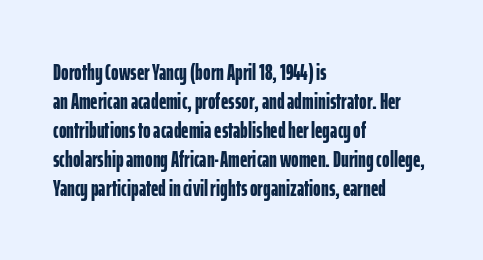
The typography opts for an upright posture over an oblique one. What weight is shown? A full bold with thick strokes. How would I describe the line gaps? Plain and ordinary. Each line starts at the same left margin while the right side varies.
